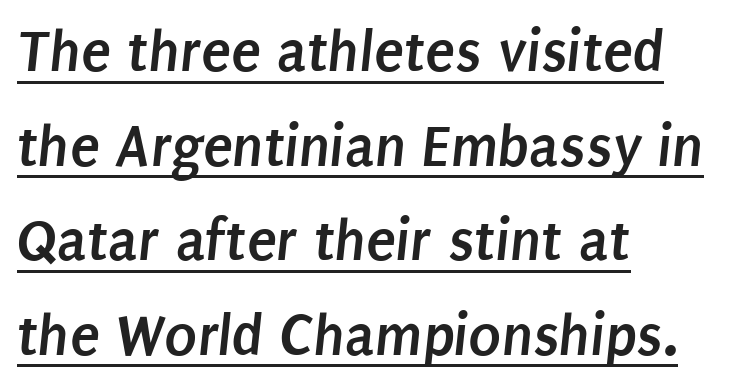
{"serif": "no", "bold": "yes", "weight": "semibold", "width": "condensed", "stroke_contrast": "low", "x_height": "large", "monospaced": "no", "underline": "yes", "align": "left", "line_spacing": "normal", "line_spacing_ratio": 1.55, "letter_spacing": "normal", "letter_spacing_em": 0.0, "glyph_px": 61}
